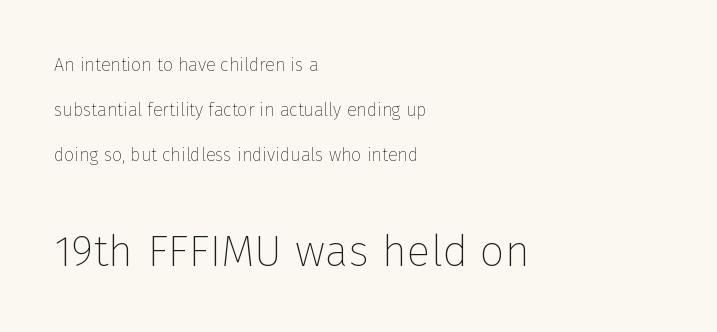
The image shows 44 px thin sans-serif type, upright; set left-aligned, loose line spacing (2.49x), normal letter spacing, not underlined; the second (bottom) block is 2.44x larger; low stroke contrast and a medium x-height.
